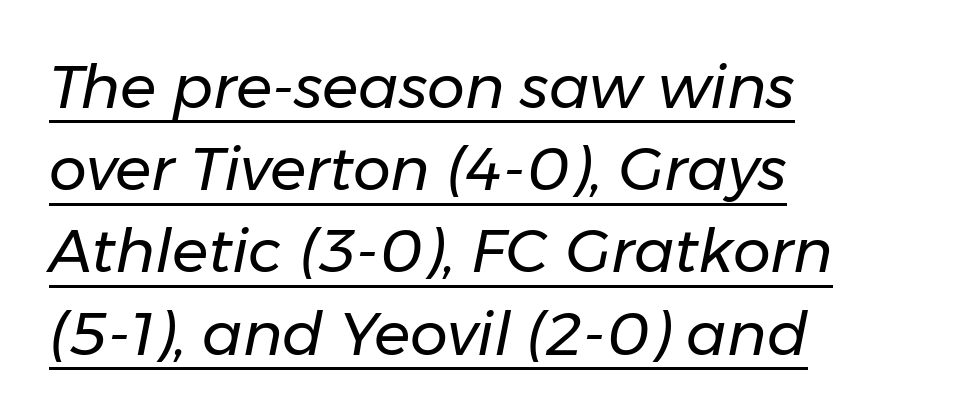
{"italic": "yes", "lean": "right", "slant_degrees": 11, "bold": "no", "weight": "regular", "width": "normal", "stroke_contrast": "low", "x_height": "medium", "monospaced": "no", "underline": "yes", "align": "left", "line_spacing": "normal", "line_spacing_ratio": 1.37, "letter_spacing": "normal", "letter_spacing_em": 0.0, "glyph_px": 60}
